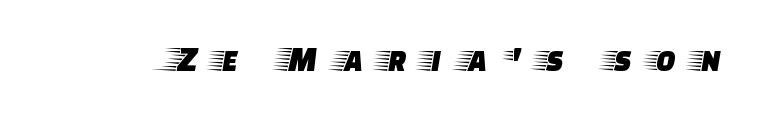
{"serif": "yes", "width": "wide", "stroke_contrast": "low", "x_height": "large", "monospaced": "no", "underline": "no", "letter_spacing": "wide", "letter_spacing_em": 0.49, "glyph_px": 36}
